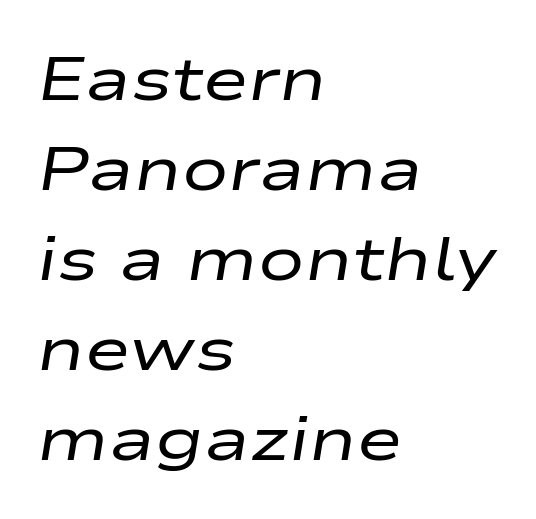
Q: Is the text bold? A: No.
Q: Is the text italic (slanted)? A: Yes, it leans right by about 9 degrees.
Q: Is the text underlined? A: No.
Q: How is the paragraph aligned? A: Left-aligned.
Q: Is the spacing between letters normal or unusually wide? A: Normal.
Q: Is the spacing between lines tight, normal or loose? A: Normal.
Q: Width (condensed, normal, or wide)? A: Wide.
Q: Stroke contrast? A: Low.
Q: x-height? A: Medium.
Q: Monospaced? A: No.
